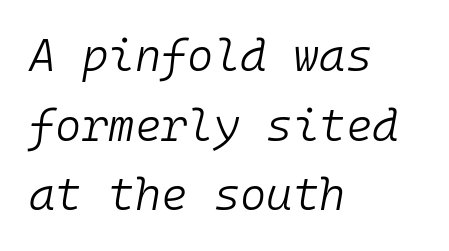
{"italic": "yes", "lean": "right", "slant_degrees": 10, "bold": "no", "weight": "light", "width": "normal", "stroke_contrast": "low", "x_height": "medium", "monospaced": "yes", "underline": "no", "align": "left", "line_spacing": "normal", "line_spacing_ratio": 1.55, "letter_spacing": "normal", "letter_spacing_em": 0.0, "glyph_px": 45}
